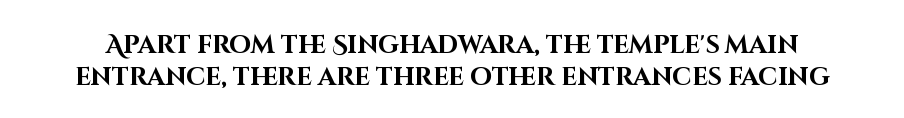
{"italic": "no", "bold": "yes", "underline": "no", "line_spacing": "normal", "line_spacing_ratio": 1.28, "letter_spacing": "normal", "letter_spacing_em": 0.0, "glyph_px": 25}
